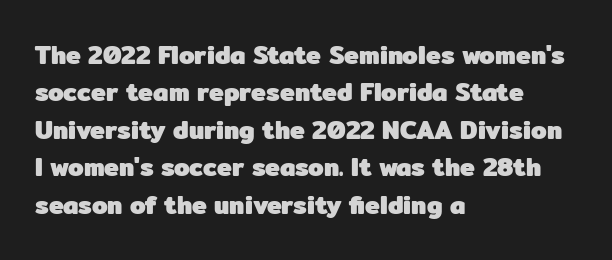
The image shows 25 px bold type, upright; set left-aligned, normal line spacing (1.5x), normal letter spacing, not underlined.
